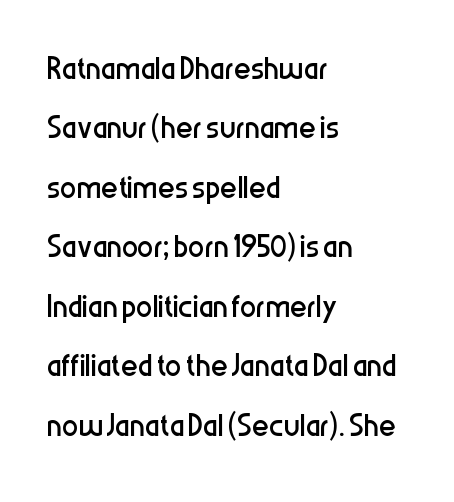
The glyphs are unaccompanied by any horizontal stroke below them. If you drew a line through each stem, it would be perfectly vertical. Is this a heavy cut? Hardly; it is regular or lighter. Where is the straight margin? On the left.
